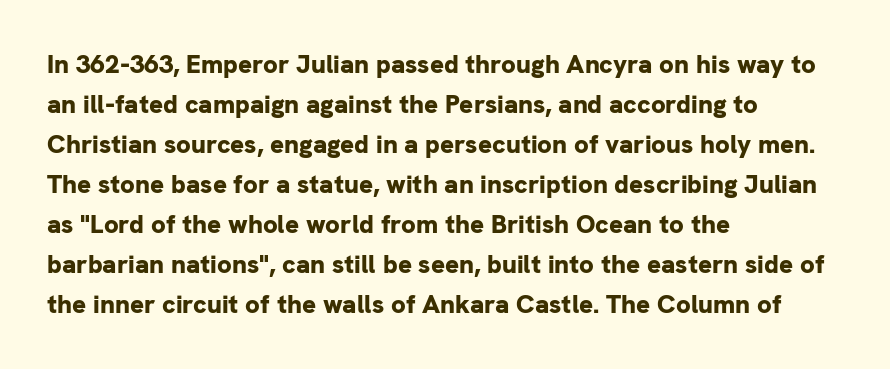
Q: Is the text bold? A: Yes.
Q: Is the text italic (slanted)? A: No, it is upright.
Q: Is the text underlined? A: No.
Q: How is the paragraph aligned? A: Left-aligned.
Q: Is the spacing between letters normal or unusually wide? A: Normal.
Q: Is the spacing between lines tight, normal or loose? A: Normal.
